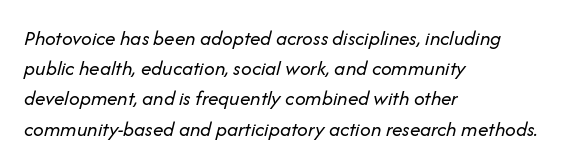
The image shows 21 px text type, italic (leaning right); set left-aligned, normal line spacing (1.44x), normal letter spacing, not underlined.
